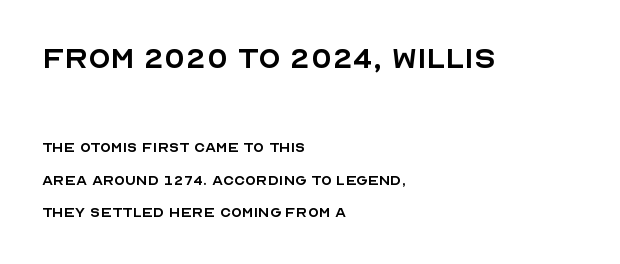
{"serif": "no", "italic": "no", "bold": "no", "weight": "regular", "width": "normal", "x_height": "large", "monospaced": "no", "underline": "no", "align": "left", "line_spacing_ratio": 1.82, "letter_spacing": "normal", "letter_spacing_em": 0.0, "larger_block": "first", "size_ratio": 2.06, "glyph_px": 37}
